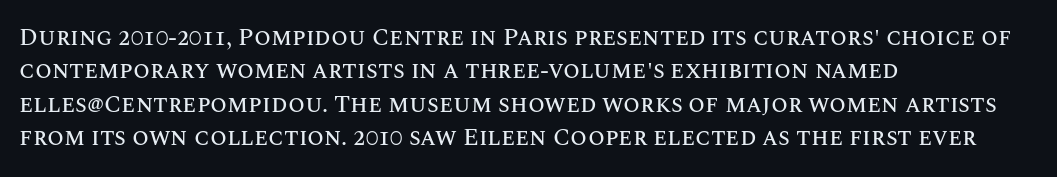
{"italic": "no", "underline": "no", "align": "left", "line_spacing": "normal", "line_spacing_ratio": 1.39, "letter_spacing": "normal", "letter_spacing_em": 0.0, "glyph_px": 24}
